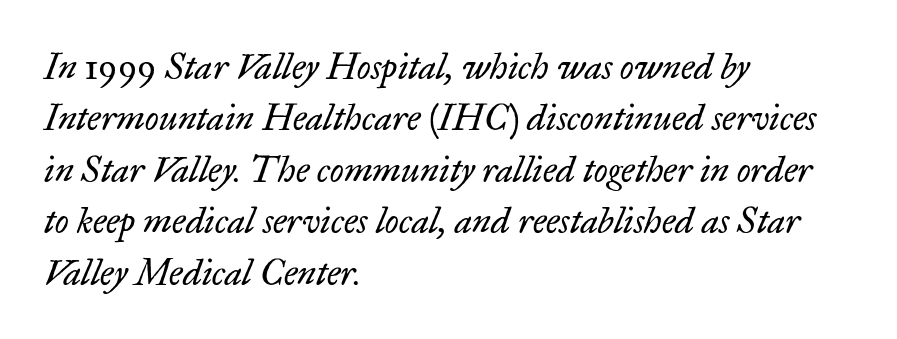
The lines in this sample share a left origin and differ only in where they stop. No chunkiness to these letters — they're not bold. Underlining? Definitely not there. Observe the serifs anchoring each vertical stroke in this sample. The rendering applies a slant to the glyphs.
